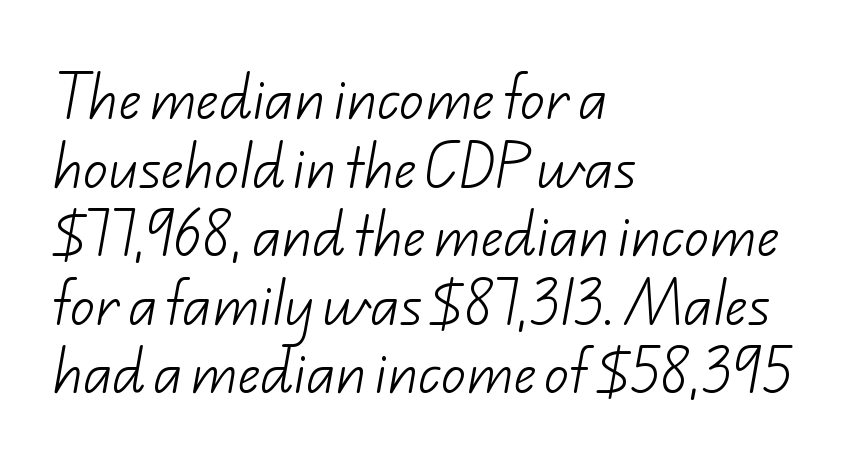
The image shows 49 px light sans-serif type; set left-aligned, normal line spacing (1.4x), normal letter spacing, not underlined; low stroke contrast and a small x-height.
